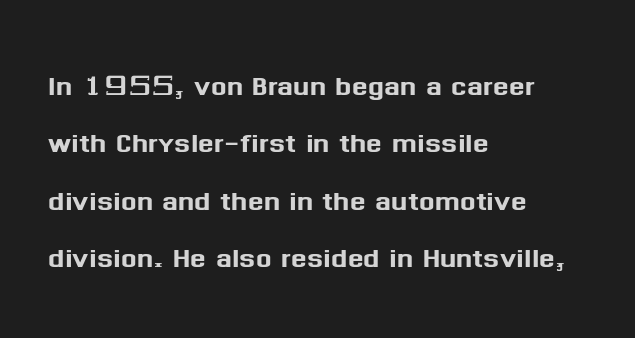
{"serif": "no", "italic": "no", "width": "normal", "stroke_contrast": "medium", "x_height": "medium", "monospaced": "no", "underline": "no", "align": "left", "line_spacing": "normal", "line_spacing_ratio": 1.55, "letter_spacing": "normal", "letter_spacing_em": 0.0, "glyph_px": 37}
